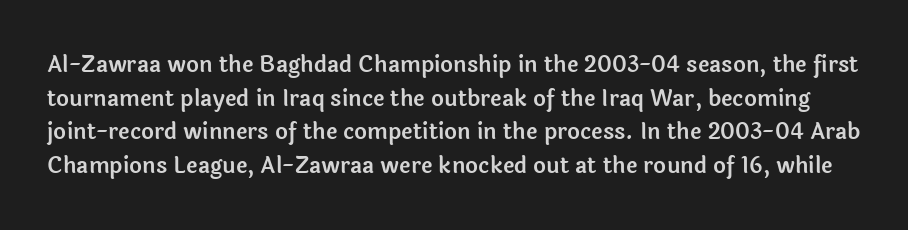
Q: Is the text italic (slanted)? A: No, it is upright.
Q: Is the text underlined? A: No.
Q: Is the spacing between letters normal or unusually wide? A: Normal.
Q: Is the spacing between lines tight, normal or loose? A: Normal.
